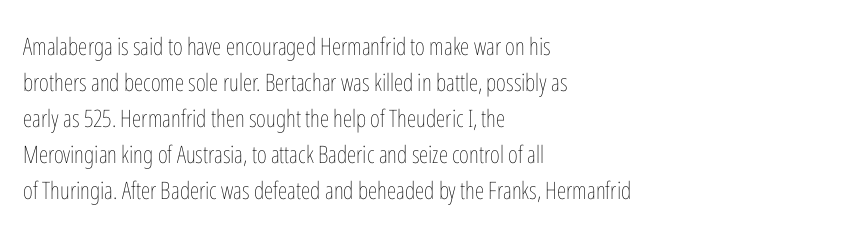
The image shows 24 px text type, upright; set left-aligned, normal line spacing (1.5x), normal letter spacing, not underlined.
